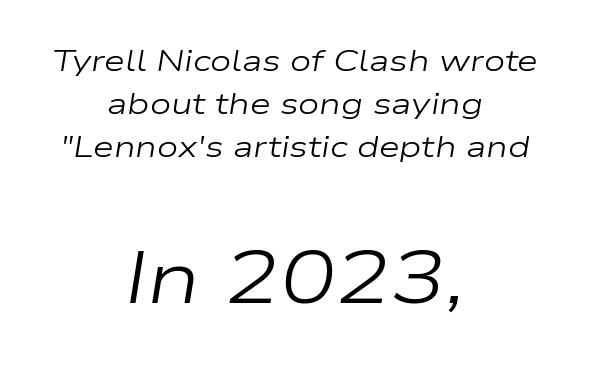
Q: Is the text bold? A: No.
Q: Is the text italic (slanted)? A: Yes, it leans right by about 9 degrees.
Q: Is the text underlined? A: No.
Q: How is the paragraph aligned? A: Centered.
Q: Is the spacing between letters normal or unusually wide? A: Normal.
Q: Is the spacing between lines tight, normal or loose? A: Normal.
Q: Which block of text is set in a larger size, the first (top) or the second (bottom)? A: The second (bottom) one.
Q: Width (condensed, normal, or wide)? A: Wide.
Q: Stroke contrast? A: Low.
Q: x-height? A: Medium.
Q: Monospaced? A: No.
